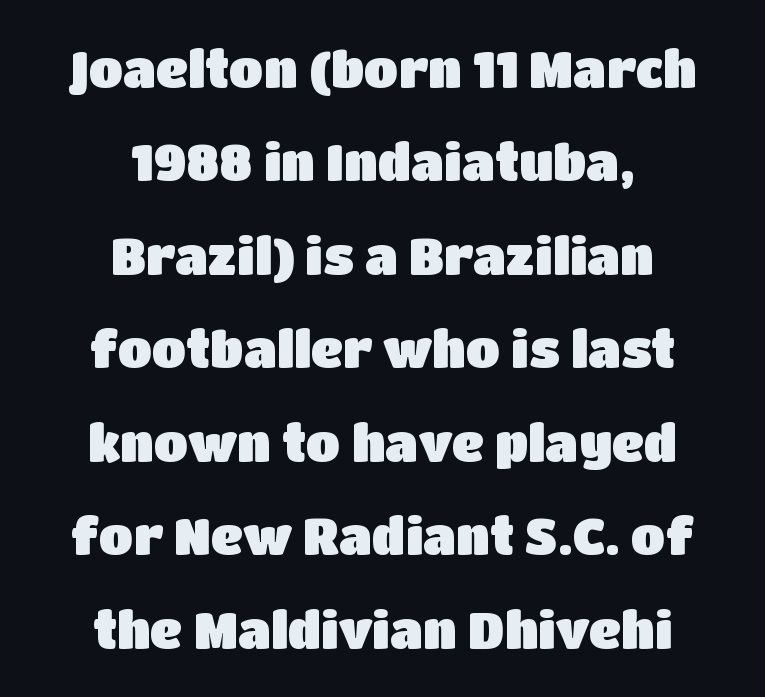
Designer's note — italics off, roman on. Both edges are ragged and mirror each other, which tells us the setting is centered. Note the varied advance widths — an 'i' is clearly narrower than an 'm'. The passage shown is typeset with a sans-serif family.
